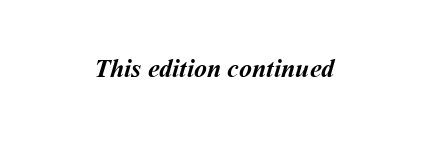
Q: Is the text bold? A: Yes.
Q: Is the text underlined? A: No.
Q: Is the spacing between letters normal or unusually wide? A: Normal.
